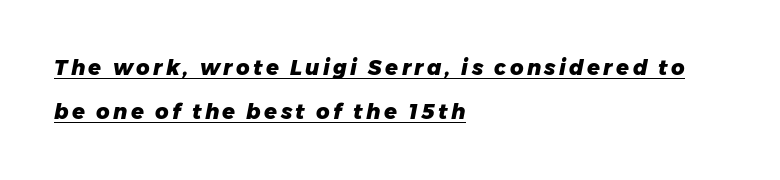
{"italic": "yes", "lean": "right", "slant_degrees": 11, "bold": "yes", "underline": "yes", "align": "left", "line_spacing": "loose", "line_spacing_ratio": 2.11, "glyph_px": 21}
